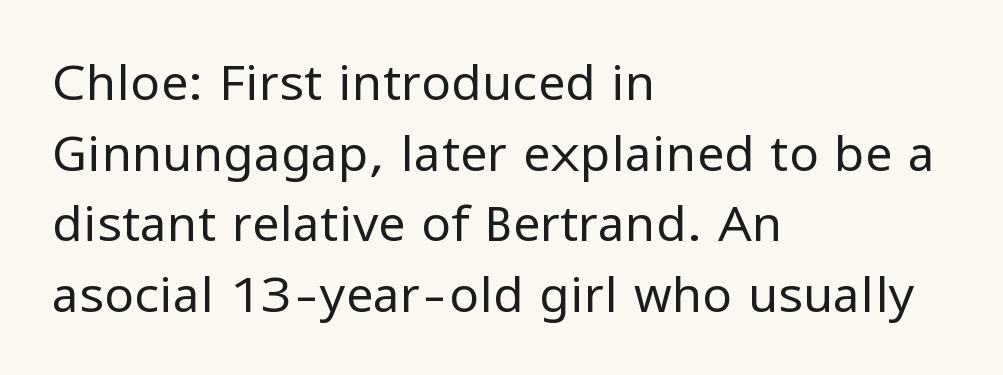
The face looks like a standard text weight, possibly lighter. Decoration check: the copy has no underline. Vertical strokes here are truly vertical. Each letter keeps its own natural width here, so spacing adapts to shape. Does extra space separate the letters? No, they use regular spacing. Every row of glyphs begins at an identical x-position on the left.
